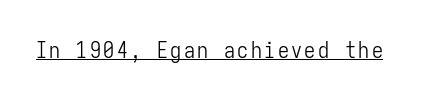
{"italic": "no", "bold": "no", "underline": "yes", "glyph_px": 22}
